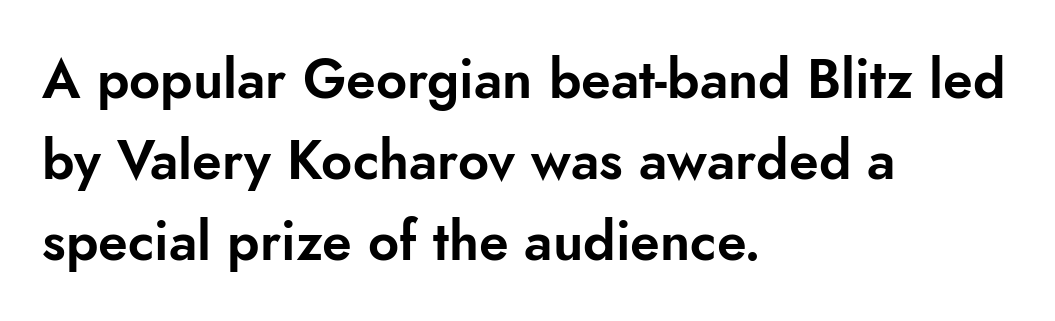
Q: Is the text italic (slanted)? A: No, it is upright.
Q: Is the typeface a serif or a sans-serif typeface? A: Sans-serif.
Q: Is the text underlined? A: No.
Q: How is the paragraph aligned? A: Left-aligned.
Q: Is the spacing between letters normal or unusually wide? A: Normal.
Q: Is the spacing between lines tight, normal or loose? A: Normal.
Q: Width (condensed, normal, or wide)? A: Normal.
Q: Stroke contrast? A: Low.
Q: x-height? A: Small.
Q: Monospaced? A: No.
